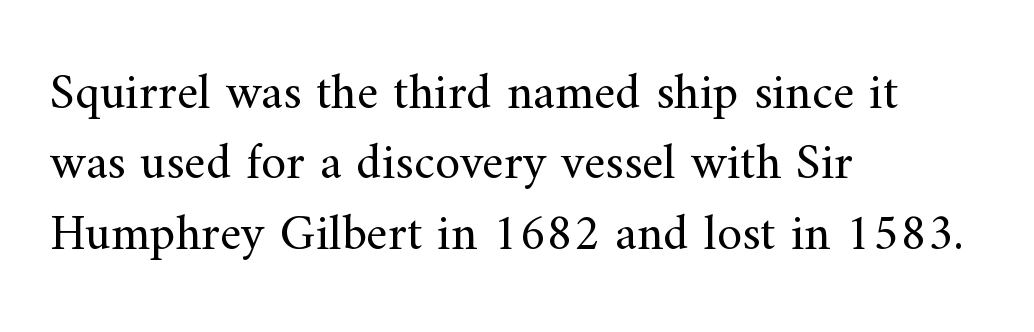
Designer's note — italics off, roman on. The strokes are not fattened; the text isn't bold. Has an underline been added? It has not. Nobody touched the tracking dial on this one. The letters advance in unequal steps, a hallmark of proportional type. Successive baselines arrive at the customary interval.
